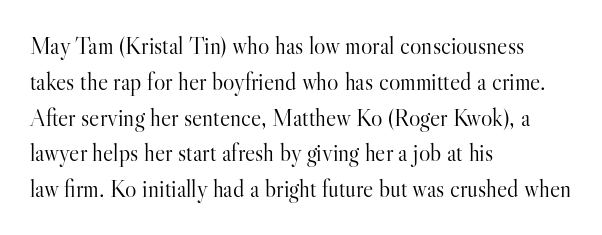
The setting favours the left margin, as ordinary paragraphs usually do. Upright lettering throughout. Letter spacing: default. No chunkiness to these letters — they're not bold.
